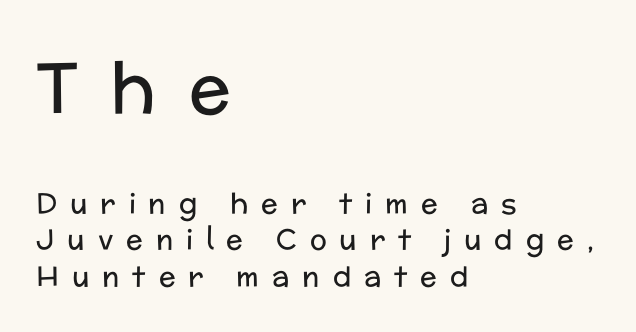
The image shows 70 px regular-weight sans-serif type, upright; set left-aligned, normal line spacing (1.29x), unusually wide letter spacing (+0.46 em), not underlined; the first (top) block is 2.5x larger; low stroke contrast and a medium x-height.
